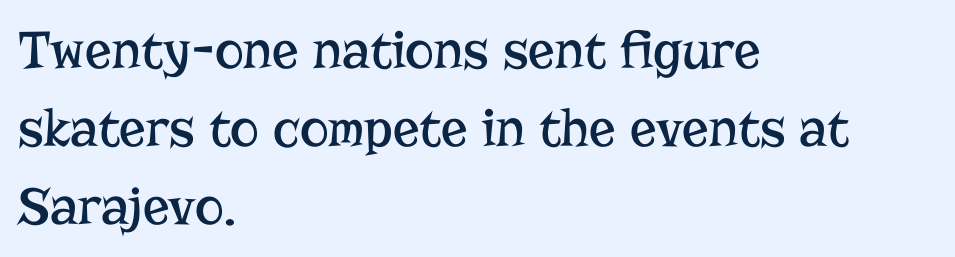
Q: Is the text bold? A: No.
Q: Is the text italic (slanted)? A: No, it is upright.
Q: Is the typeface a serif or a sans-serif typeface? A: Serif.
Q: Is the text underlined? A: No.
Q: How is the paragraph aligned? A: Left-aligned.
Q: Is the spacing between letters normal or unusually wide? A: Normal.
Q: Is the spacing between lines tight, normal or loose? A: Normal.
Q: Width (condensed, normal, or wide)? A: Normal.
Q: Stroke contrast? A: Low.
Q: x-height? A: Medium.
Q: Monospaced? A: No.
